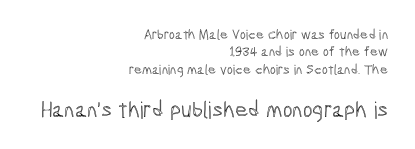
{"italic": "no", "underline": "no", "align": "right", "line_spacing": "normal", "line_spacing_ratio": 1.25, "letter_spacing": "normal", "letter_spacing_em": 0.0, "larger_block": "second", "size_ratio": 1.64, "glyph_px": 23}
